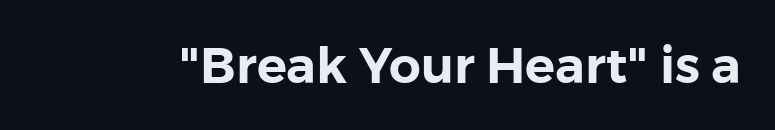
Q: Is the text italic (slanted)? A: No, it is upright.
Q: Is the typeface a serif or a sans-serif typeface? A: Sans-serif.
Q: Is the text underlined? A: No.
Q: Is the spacing between letters normal or unusually wide? A: Normal.
Q: Width (condensed, normal, or wide)? A: Normal.
Q: x-height? A: Medium.
Q: Monospaced? A: No.
